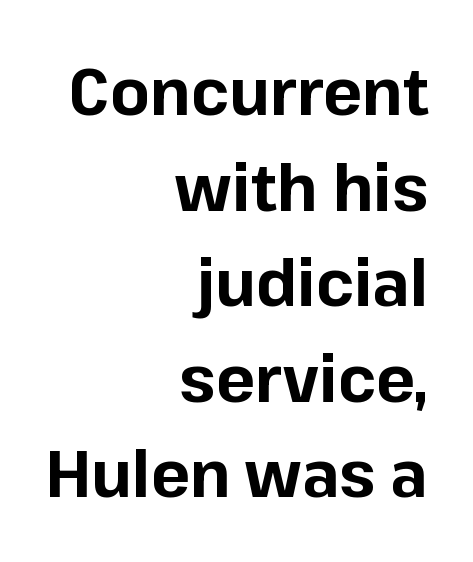
{"serif": "no", "italic": "no", "bold": "yes", "weight": "bold", "width": "normal", "stroke_contrast": "low", "x_height": "medium", "monospaced": "no", "underline": "no", "align": "right", "line_spacing": "normal", "line_spacing_ratio": 1.47, "letter_spacing": "normal", "letter_spacing_em": 0.0, "glyph_px": 65}
